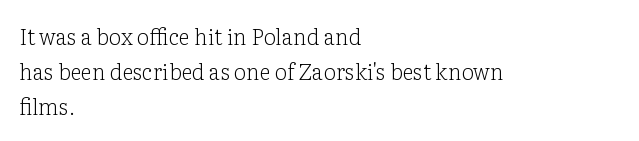
The image shows 22 px text type, upright; set left-aligned, normal line spacing (1.59x), normal letter spacing, not underlined.
